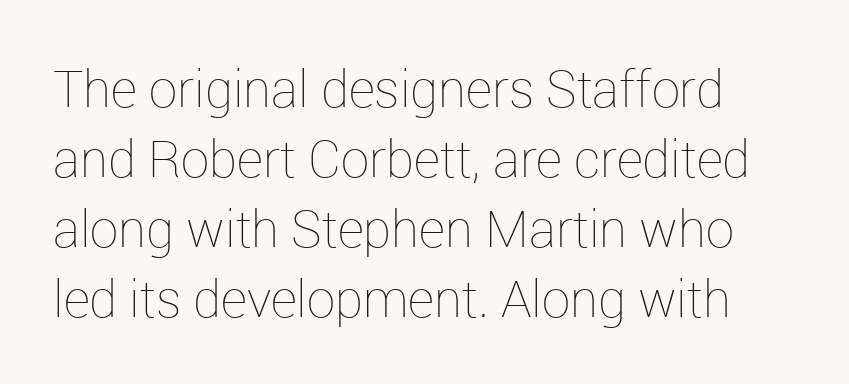
Q: Is the text bold? A: No.
Q: Is the text italic (slanted)? A: No, it is upright.
Q: Is the text underlined? A: No.
Q: Is the spacing between letters normal or unusually wide? A: Normal.
Q: Is the spacing between lines tight, normal or loose? A: Normal.
Q: Width (condensed, normal, or wide)? A: Normal.
Q: Stroke contrast? A: Low.
Q: x-height? A: Medium.
Q: Monospaced? A: No.
